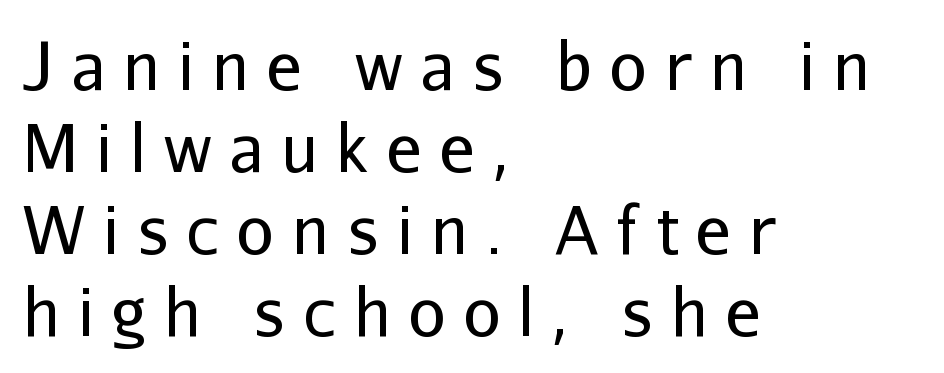
How are the letters spaced? Widely, with obvious added tracking. Unmarked baselines from the first word to the last. Do the letters lean? They stand straight. Varying glyph widths throughout — classic text-font behaviour. Layout note: lines flush left. Is the type heavy? It reads as light-to-regular instead.
